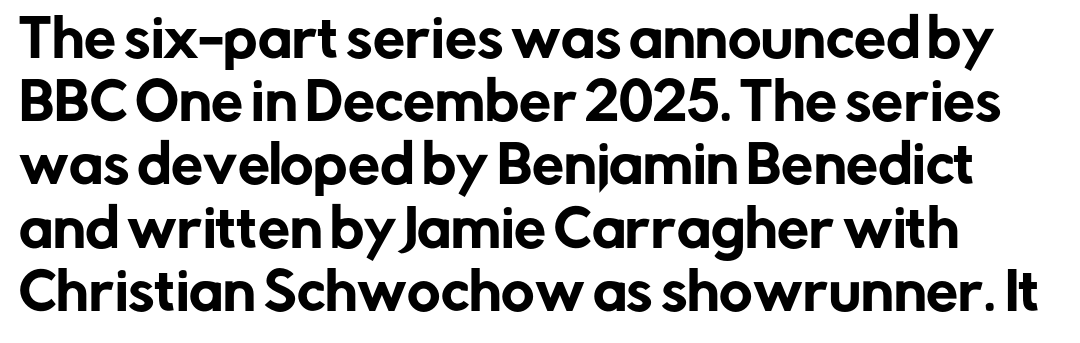
{"serif": "no", "italic": "no", "width": "normal", "stroke_contrast": "low", "x_height": "medium", "monospaced": "no", "underline": "no", "line_spacing_ratio": 1.24, "letter_spacing": "normal", "letter_spacing_em": 0.0, "glyph_px": 51}
